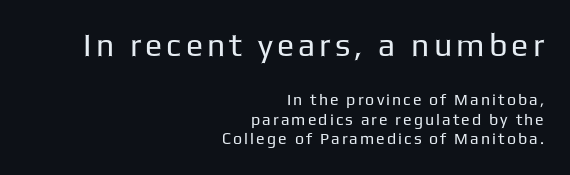
The characters are drawn with everyday or finer stroke widths. These two chunks differ in scale, with the top chunk taking the larger measure. Which margin do the lines hug? The right one — the left edge is uneven. You can tell from the bare stems that sans-serif type was used.
